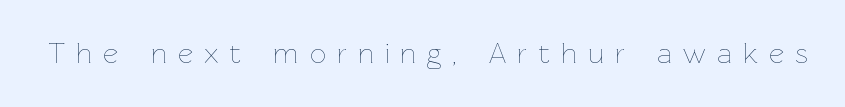
You could not count columns in this text — the font is proportionally spaced. Is the letter spacing exaggerated? Yes — the characters are pushed far apart. Does the lettering tilt? It doesn't — this is upright. The space beneath each line is pristine and unruled. The passage shown is not bold in any degree.
